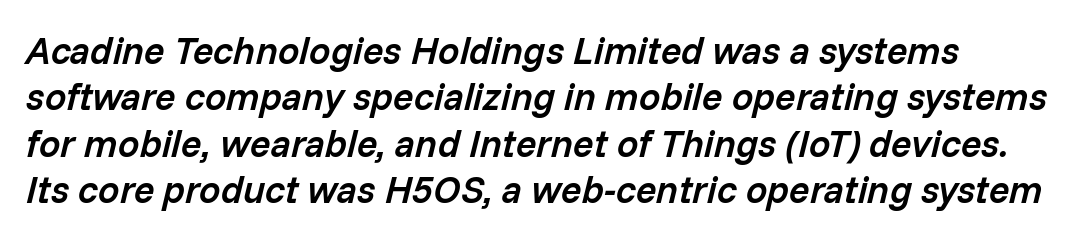
Q: Is the text bold? A: Semi-bold.
Q: Is the text italic (slanted)? A: Yes, it leans right by about 14 degrees.
Q: Is the text underlined? A: No.
Q: Is the spacing between letters normal or unusually wide? A: Normal.
Q: Width (condensed, normal, or wide)? A: Normal.
Q: Stroke contrast? A: Low.
Q: x-height? A: Medium.
Q: Monospaced? A: No.
